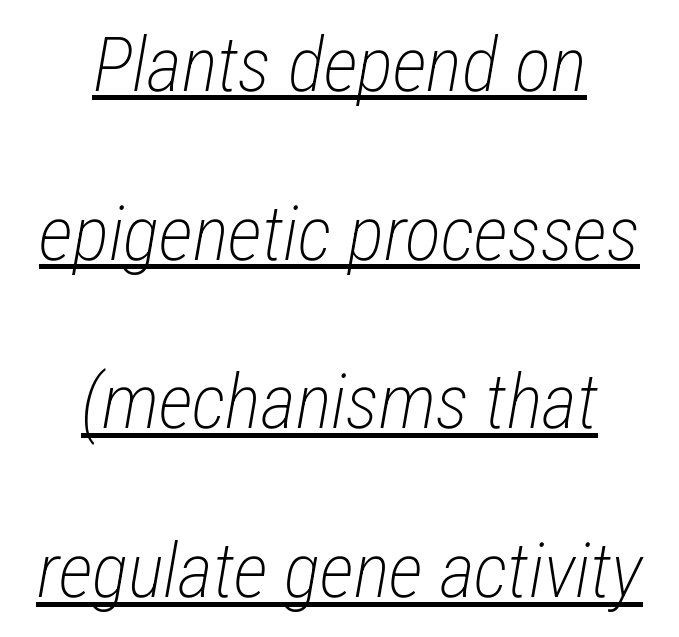
The image shows 76 px light, condensed type, italic (leaning right); set centered, loose line spacing (2.22x), normal letter spacing, underlined; low stroke contrast and a medium x-height.
